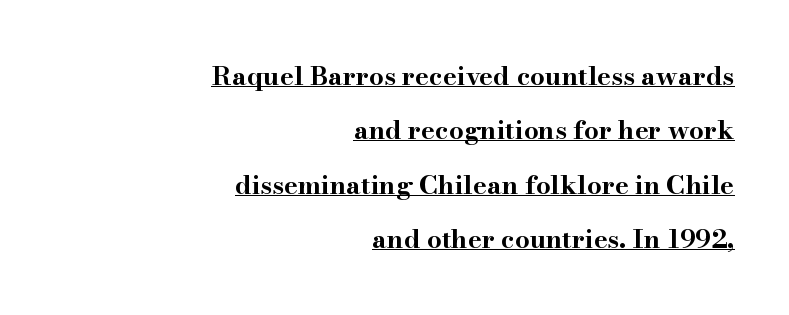
Q: Is the text bold? A: Yes.
Q: Is the text italic (slanted)? A: No, it is upright.
Q: Is the text underlined? A: Yes.
Q: How is the paragraph aligned? A: Right-aligned.
Q: Is the spacing between letters normal or unusually wide? A: Normal.
Q: Is the spacing between lines tight, normal or loose? A: Loose.
